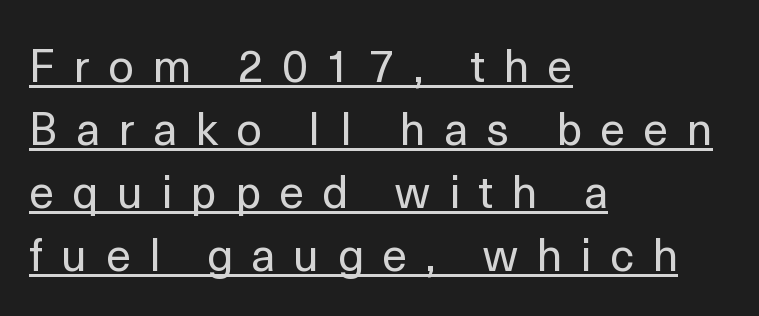
The image shows 45 px regular-weight sans-serif type, upright; set left-aligned, normal line spacing (1.4x), unusually wide letter spacing (+0.41 em), underlined; a medium x-height.
